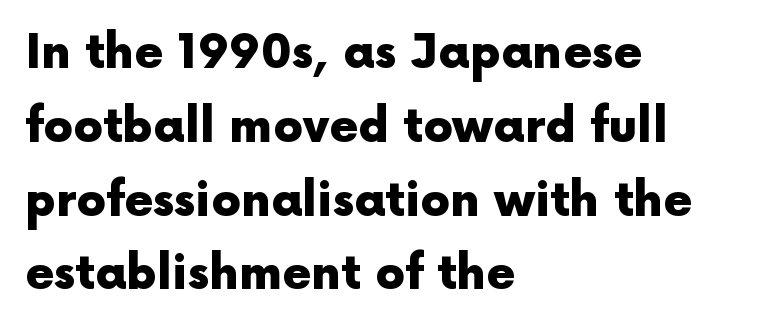
Is the type bold? Yes — the strokes are clearly thick and heavy. Horizontal bands of white between lines are of average thickness. Stroke terminals: plain, sans-serif. The tracking reads as untouched default to a designer's eye. The passage shown is not underscored anywhere.
